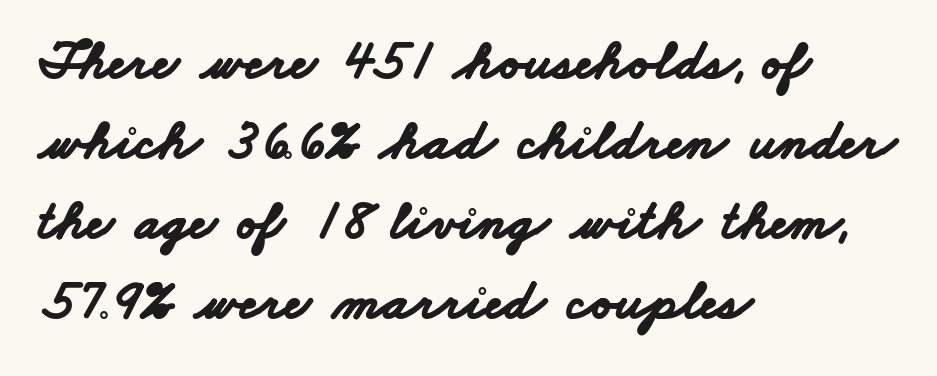
The typesetter chose a ragged-right arrangement here. The glyphs have the mass of a bold cut. Here the designer chose a conventional face with non-uniform glyph widths. Horizontal bands of white between lines are of average thickness. Does extra space separate the letters? No, they use regular spacing.
